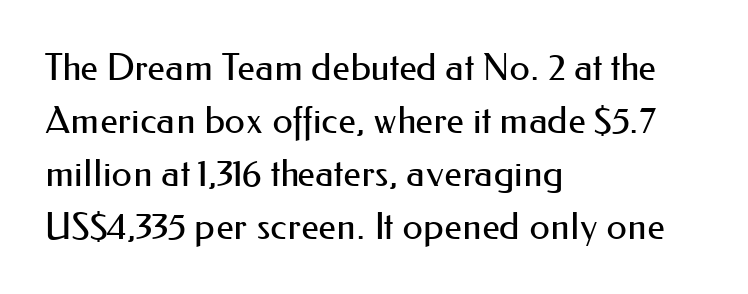
No word sits above an underline. Varying glyph widths throughout — classic text-font behaviour. Think standard paragraph weight, or any step lighter than that. Line beginnings align vertically; line endings do not. A sans-serif font was chosen for this passage. What's the leading like? Ordinary, nothing unusual.
